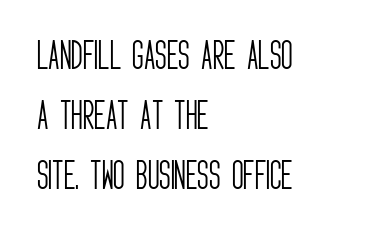
Q: Is the text bold? A: No.
Q: Is the text italic (slanted)? A: No, it is upright.
Q: Is the typeface a serif or a sans-serif typeface? A: Sans-serif.
Q: Is the text underlined? A: No.
Q: How is the paragraph aligned? A: Left-aligned.
Q: Is the spacing between letters normal or unusually wide? A: Normal.
Q: Width (condensed, normal, or wide)? A: Condensed.
Q: Stroke contrast? A: Low.
Q: x-height? A: Large.
Q: Monospaced? A: No.
